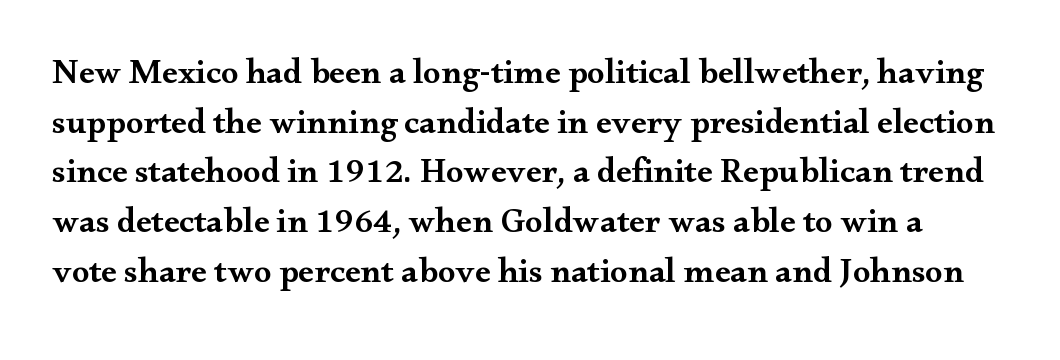
{"serif": "yes", "italic": "no", "bold": "semi", "weight": "semibold", "width": "wide", "stroke_contrast": "medium", "x_height": "small", "monospaced": "no", "underline": "no", "line_spacing": "normal", "line_spacing_ratio": 1.42, "letter_spacing": "normal", "letter_spacing_em": 0.0, "glyph_px": 35}
